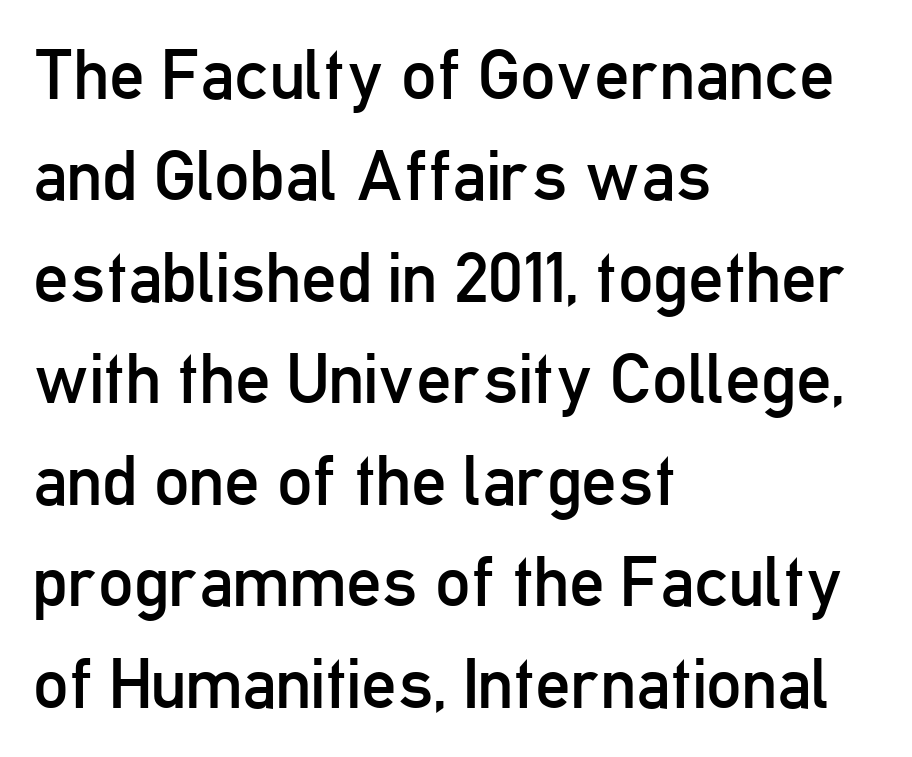
The image shows 70 px regular-weight, condensed sans-serif type, upright; set left-aligned, normal line spacing (1.45x), normal letter spacing, not underlined; low stroke contrast and a medium x-height.
